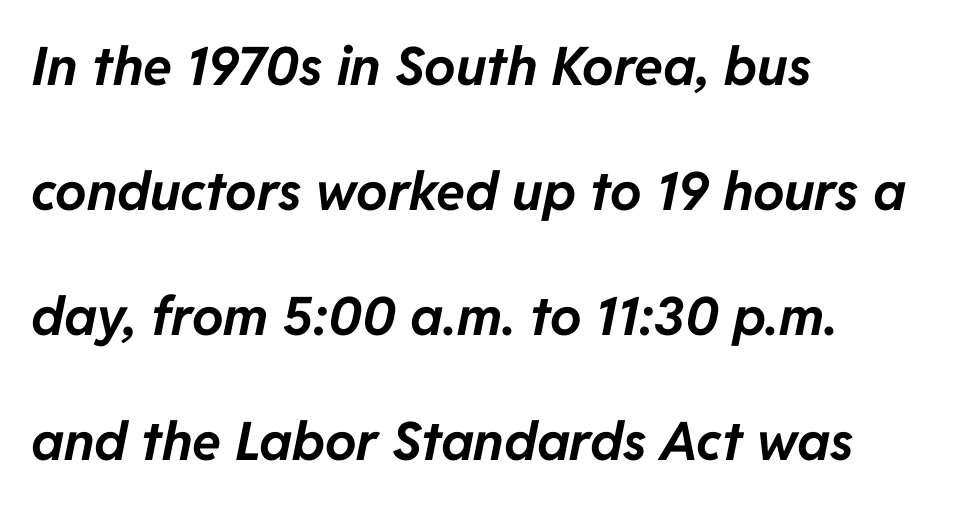
{"italic": "yes", "lean": "right", "slant_degrees": 11, "bold": "yes", "weight": "bold", "width": "normal", "stroke_contrast": "low", "x_height": "medium", "monospaced": "no", "underline": "no", "align": "left", "line_spacing": "loose", "line_spacing_ratio": 2.36, "letter_spacing": "normal", "letter_spacing_em": 0.0, "glyph_px": 53}
